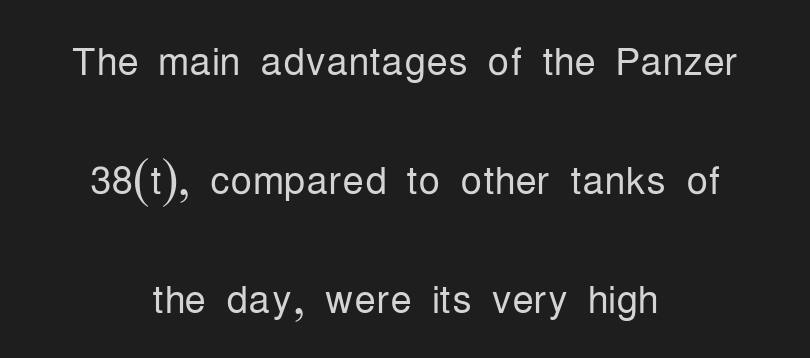
Q: Is the text bold? A: No.
Q: Is the text italic (slanted)? A: No, it is upright.
Q: Is the typeface a serif or a sans-serif typeface? A: Sans-serif.
Q: Is the text underlined? A: No.
Q: How is the paragraph aligned? A: Centered.
Q: Is the spacing between letters normal or unusually wide? A: Normal.
Q: Is the spacing between lines tight, normal or loose? A: Loose.
Q: Width (condensed, normal, or wide)? A: Condensed.
Q: Stroke contrast? A: Low.
Q: x-height? A: Medium.
Q: Monospaced? A: No.
